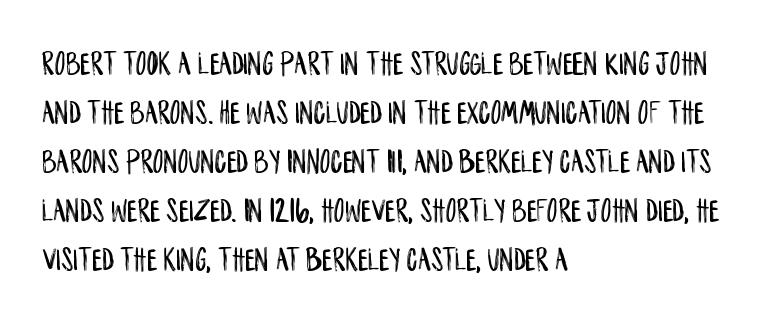
This sample is left-justified, so line endings fall wherever the words run out. Baseline-to-baseline distance is the conventional proportion of letter height. Type without underlining. The horizontal fit of the characters is conventional and even. The letters advance in unequal steps, a hallmark of proportional type.
